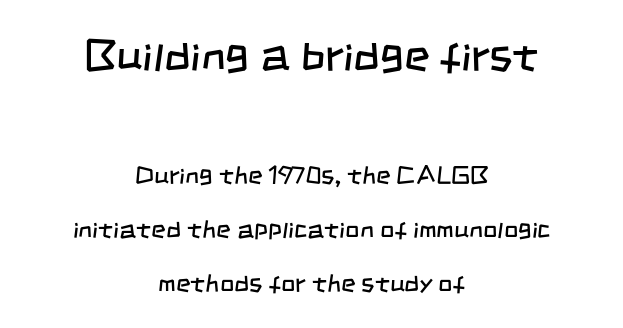
Q: Is the text bold? A: No.
Q: Is the typeface a serif or a sans-serif typeface? A: Sans-serif.
Q: Is the text underlined? A: No.
Q: How is the paragraph aligned? A: Centered.
Q: Is the spacing between letters normal or unusually wide? A: Normal.
Q: Is the spacing between lines tight, normal or loose? A: Loose.
Q: Which block of text is set in a larger size, the first (top) or the second (bottom)? A: The first (top) one.
Q: Width (condensed, normal, or wide)? A: Condensed.
Q: Stroke contrast? A: Low.
Q: x-height? A: Large.
Q: Monospaced? A: No.
